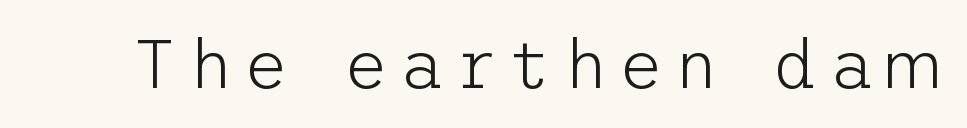
The image shows 68 px light sans-serif type, upright; set not underlined; low stroke contrast and a medium x-height.
